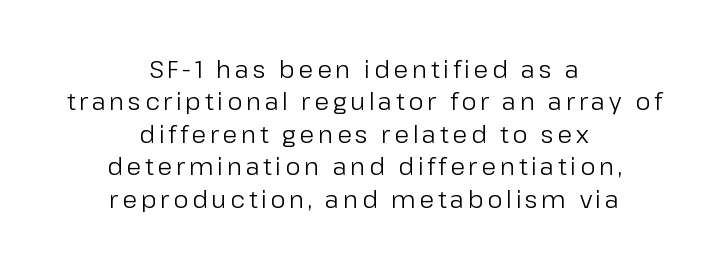
Stems here are at most as thick as an everyday book face. Designer's note — italics off, roman on. The block of text has a typical density, with ordinary space between rows. Is the block centered? Yes — each line is placed symmetrically about the middle. Glance below the letters and you will spot only blank space.
